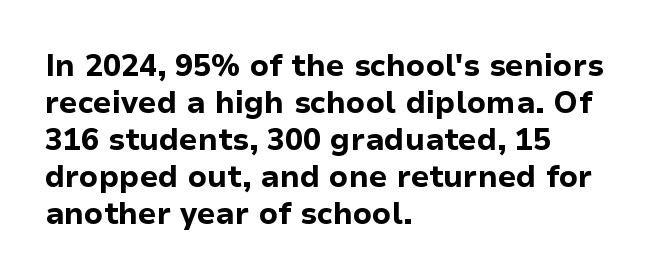
Nothing unusual about the tracking: characters are spaced as the font intends. Nobody drew a line under any word here. Summary of weight: heavy, a full bold. Upright lettering throughout. Serif or sans? Sans — the stroke terminals are bare. Typeset ragged right — the left edge is the straight one.
